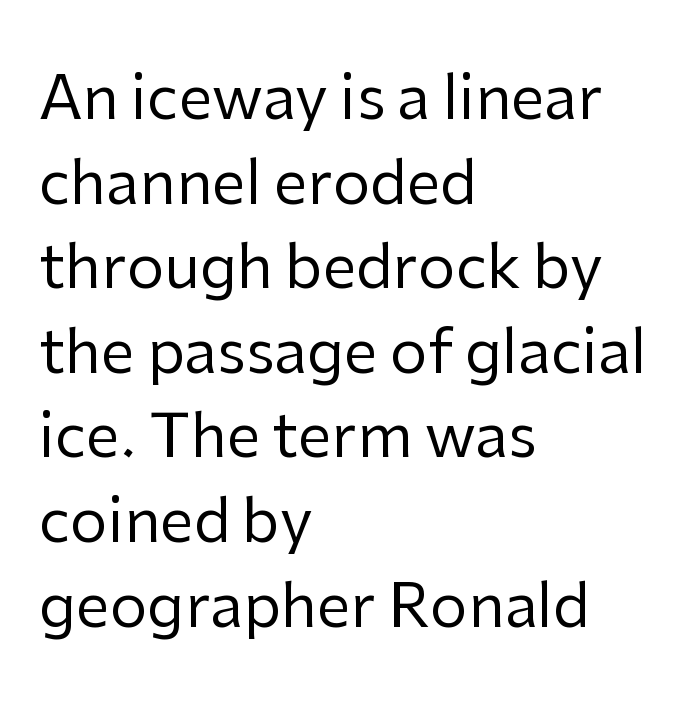
Q: Is the text bold? A: No.
Q: Is the text italic (slanted)? A: No, it is upright.
Q: Is the typeface a serif or a sans-serif typeface? A: Sans-serif.
Q: Is the text underlined? A: No.
Q: How is the paragraph aligned? A: Left-aligned.
Q: Is the spacing between letters normal or unusually wide? A: Normal.
Q: Is the spacing between lines tight, normal or loose? A: Normal.
Q: Width (condensed, normal, or wide)? A: Normal.
Q: Stroke contrast? A: Low.
Q: x-height? A: Medium.
Q: Monospaced? A: No.
